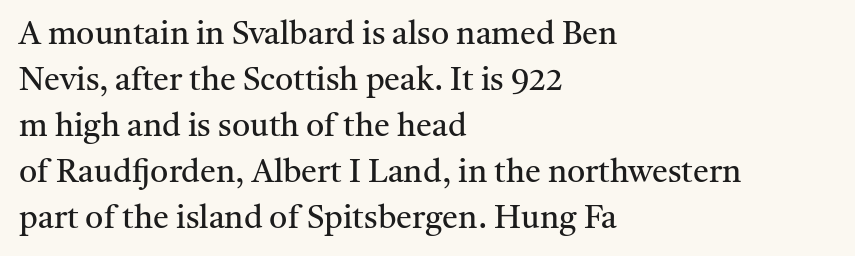
{"serif": "yes", "italic": "no", "bold": "no", "weight": "regular", "width": "normal", "stroke_contrast": "medium", "x_height": "medium", "monospaced": "no", "underline": "no", "align": "left", "line_spacing": "normal", "line_spacing_ratio": 1.44, "letter_spacing": "normal", "letter_spacing_em": 0.0, "glyph_px": 32}
